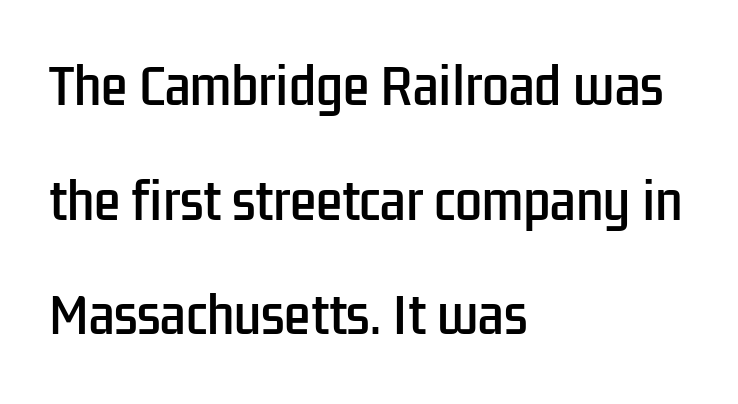
{"serif": "no", "italic": "no", "width": "condensed", "stroke_contrast": "low", "x_height": "medium", "monospaced": "no", "underline": "no", "align": "left", "line_spacing": "loose", "line_spacing_ratio": 2.39, "letter_spacing": "normal", "letter_spacing_em": 0.0, "glyph_px": 48}
